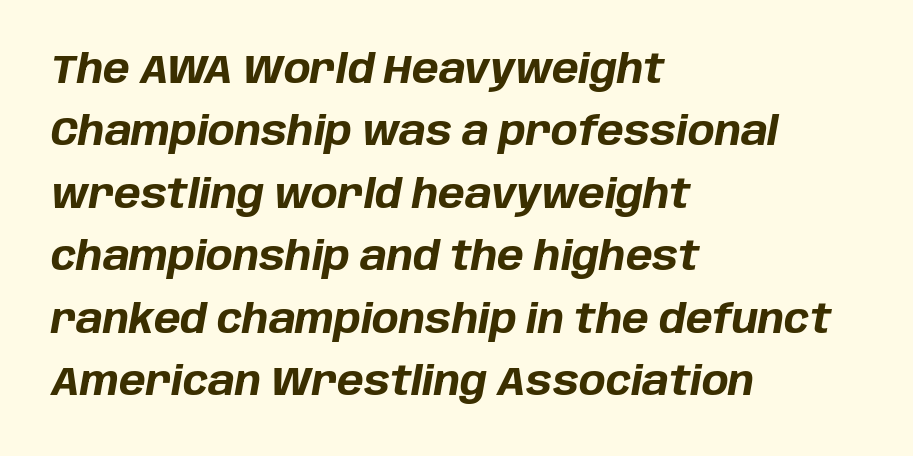
Q: Is the text bold? A: Yes.
Q: Is the text italic (slanted)? A: Yes, it leans right by about 10 degrees.
Q: Is the text underlined? A: No.
Q: How is the paragraph aligned? A: Left-aligned.
Q: Is the spacing between letters normal or unusually wide? A: Normal.
Q: Is the spacing between lines tight, normal or loose? A: Normal.
Q: Width (condensed, normal, or wide)? A: Normal.
Q: Stroke contrast? A: Low.
Q: x-height? A: Large.
Q: Monospaced? A: No.
